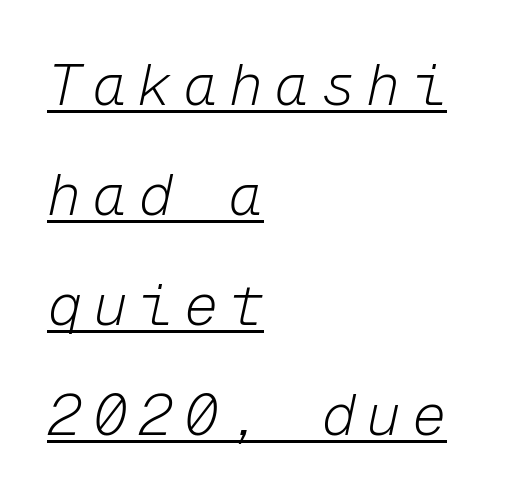
{"italic": "yes", "lean": "right", "slant_degrees": 12, "bold": "no", "weight": "light", "width": "normal", "stroke_contrast": "low", "x_height": "medium", "monospaced": "yes", "underline": "yes", "align": "left", "line_spacing": "loose", "line_spacing_ratio": 1.93, "letter_spacing": "wide", "letter_spacing_em": 0.2, "glyph_px": 57}
